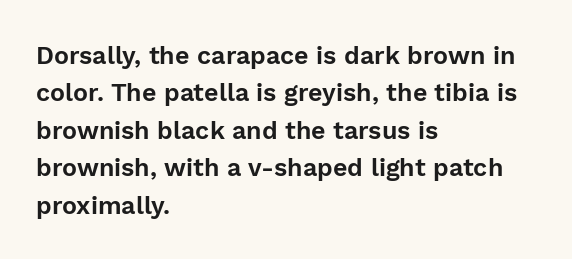
The rendering anchors every line to the left-hand side. The vertical gap from one line to the next is medium. The letterforms sit shoulder to shoulder at normal distance. Lines of text with bare space underneath. This is roman type, the default non-slanted kind.
